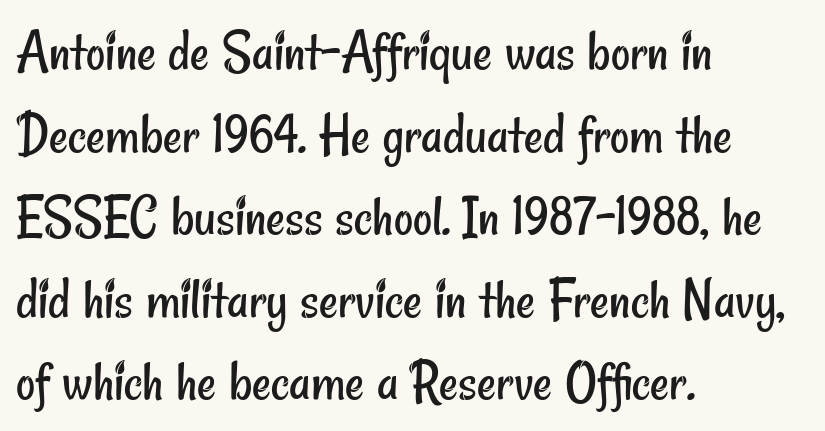
No letter is thick-stroked: the sample isn't bold. This rendering features lettering with no underline. Characters follow at the spacing the type designer built in. All the whitespace from short lines collects on the right.
